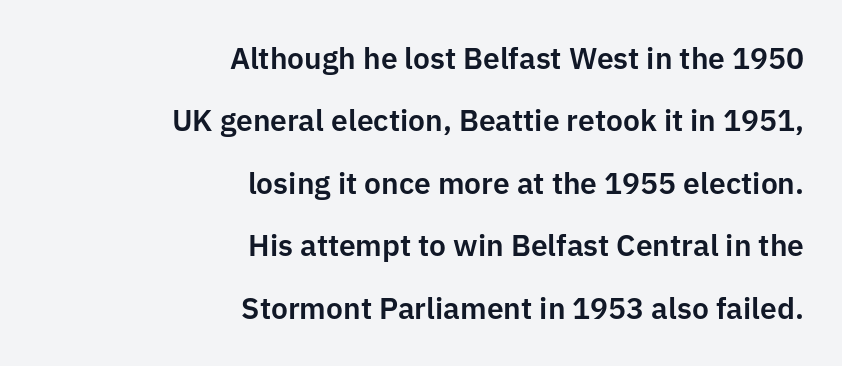
{"serif": "no", "italic": "no", "width": "normal", "stroke_contrast": "low", "x_height": "medium", "monospaced": "no", "underline": "no", "align": "right", "line_spacing": "loose", "line_spacing_ratio": 2.08, "letter_spacing": "normal", "letter_spacing_em": 0.0, "glyph_px": 30}
